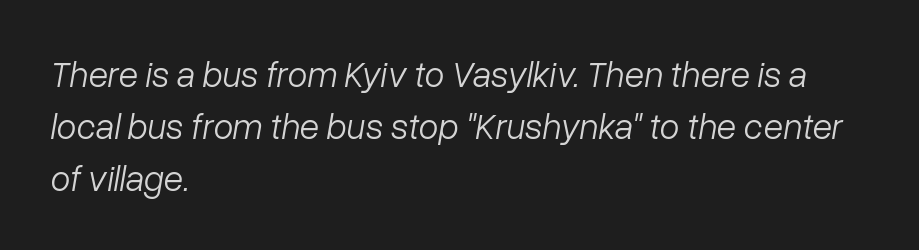
The image shows 36 px light type, italic (leaning right); set left-aligned, normal line spacing (1.44x), normal letter spacing, not underlined; low stroke contrast and a medium x-height.
